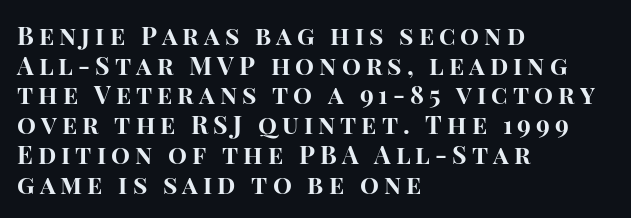
Q: Is the text bold? A: Yes.
Q: Is the text italic (slanted)? A: No, it is upright.
Q: Is the text underlined? A: No.
Q: How is the paragraph aligned? A: Left-aligned.
Q: Is the spacing between letters normal or unusually wide? A: Unusually wide.
